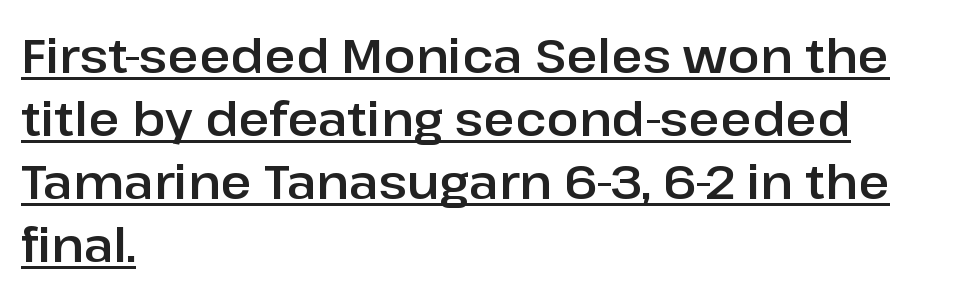
Q: Is the text italic (slanted)? A: No, it is upright.
Q: Is the typeface a serif or a sans-serif typeface? A: Sans-serif.
Q: Is the text underlined? A: Yes.
Q: How is the paragraph aligned? A: Left-aligned.
Q: Is the spacing between letters normal or unusually wide? A: Normal.
Q: Is the spacing between lines tight, normal or loose? A: Normal.
Q: Width (condensed, normal, or wide)? A: Normal.
Q: Stroke contrast? A: Low.
Q: x-height? A: Medium.
Q: Monospaced? A: No.
